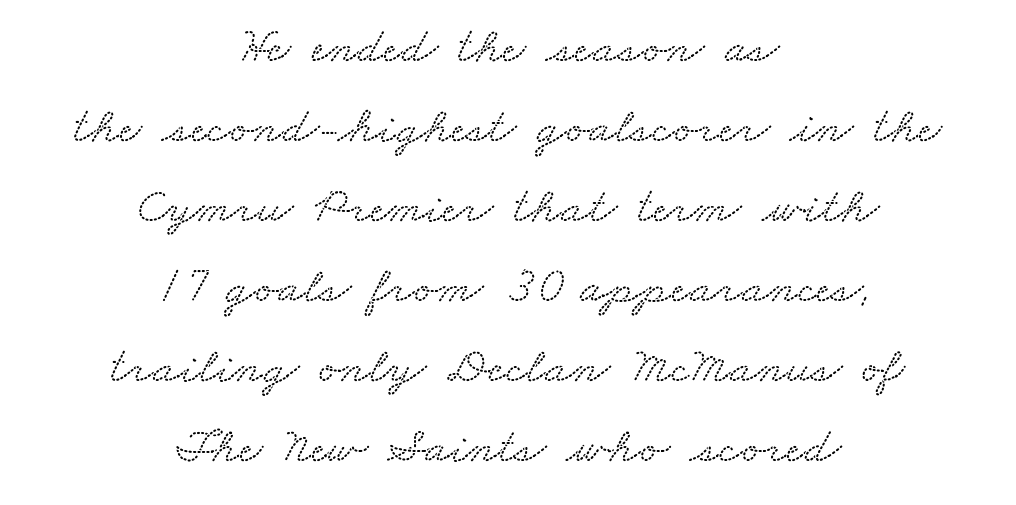
Q: Is the typeface a serif or a sans-serif typeface? A: Serif.
Q: Is the text underlined? A: No.
Q: How is the paragraph aligned? A: Centered.
Q: Is the spacing between letters normal or unusually wide? A: Normal.
Q: Is the spacing between lines tight, normal or loose? A: Normal.
Q: Width (condensed, normal, or wide)? A: Wide.
Q: Stroke contrast? A: Medium.
Q: x-height? A: Small.
Q: Monospaced? A: No.
